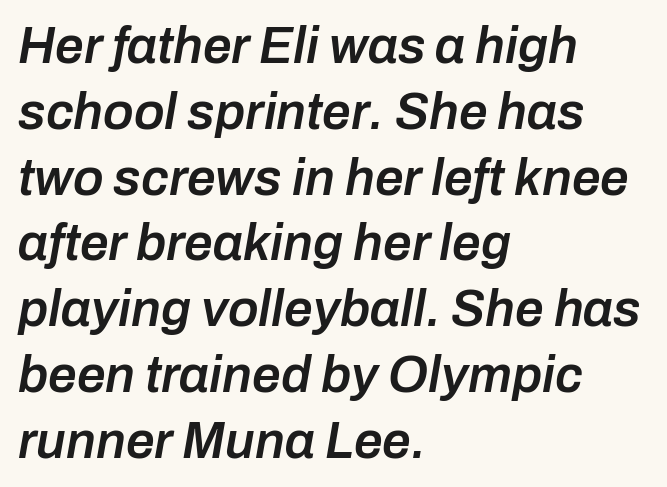
The rendering uses a semibold face; strokes are thickened but not to full bold. An italicized treatment has been applied to the whole sample. The glyphs are unaccompanied by any horizontal stroke below them. The rendering anchors every line to the left-hand side.
